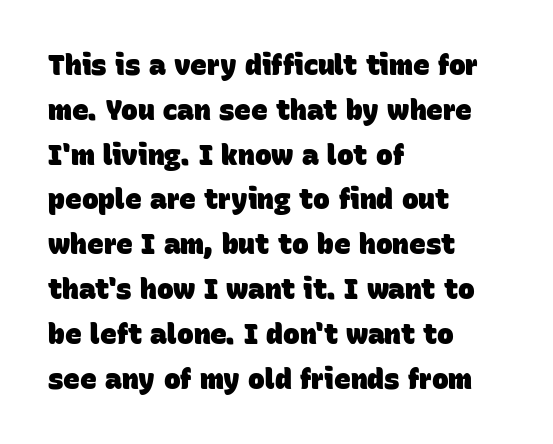
{"serif": "no", "bold": "yes", "weight": "heavy", "width": "normal", "stroke_contrast": "low", "x_height": "large", "monospaced": "no", "underline": "no", "align": "left", "line_spacing": "normal", "line_spacing_ratio": 1.6, "letter_spacing": "normal", "letter_spacing_em": 0.0, "glyph_px": 28}
